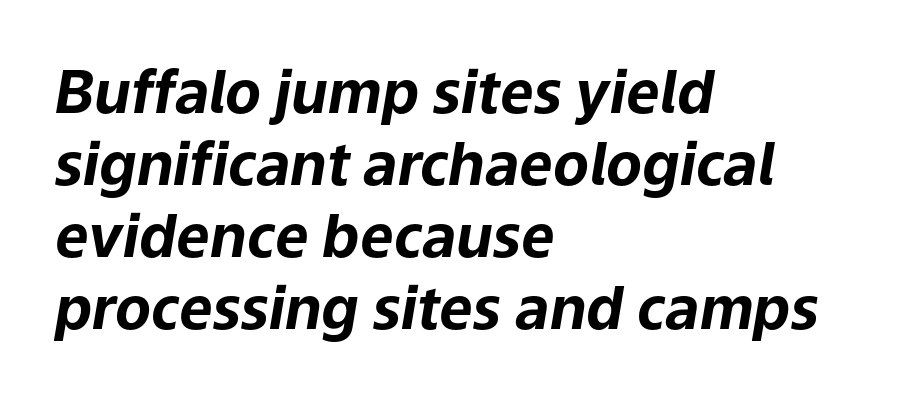
The image shows 59 px bold type, italic (leaning right); set left-aligned, line spacing 1.22x, normal letter spacing, not underlined; low stroke contrast and a medium x-height.
